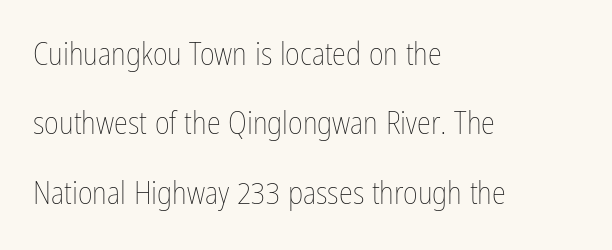
The image shows 32 px thin, condensed type, upright; set left-aligned, loose line spacing (2.17x), normal letter spacing, not underlined; low stroke contrast and a medium x-height.
